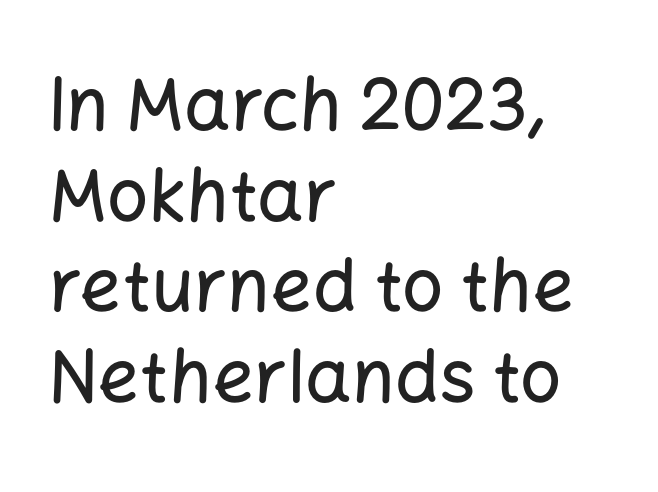
Default kerning and tracking; the words read as compact shapes. In terms of letterform style, serifs are entirely absent. Underlining? Definitely not there. Posture: upright roman.
